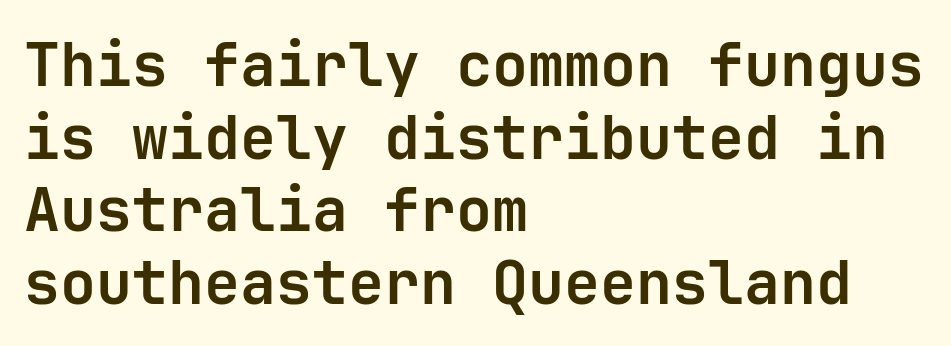
The image shows 60 px bold sans-serif type, upright, monospaced; set left-aligned, line spacing 1.21x, normal letter spacing, not underlined; low stroke contrast and a medium x-height.
